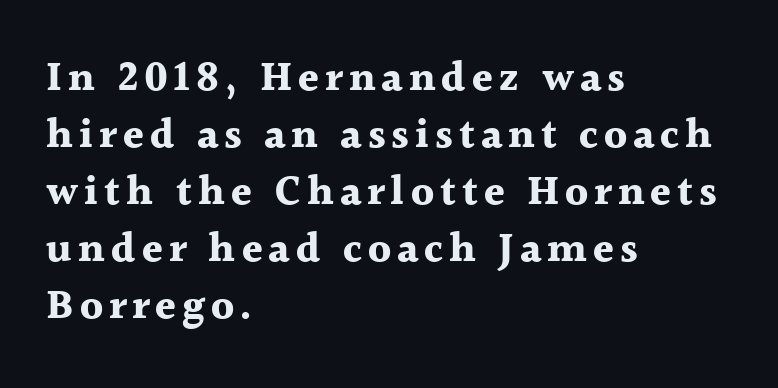
{"serif": "yes", "italic": "no", "bold": "yes", "weight": "bold", "width": "normal", "x_height": "medium", "monospaced": "no", "underline": "no", "align": "left", "line_spacing": "normal", "line_spacing_ratio": 1.36, "glyph_px": 42}
